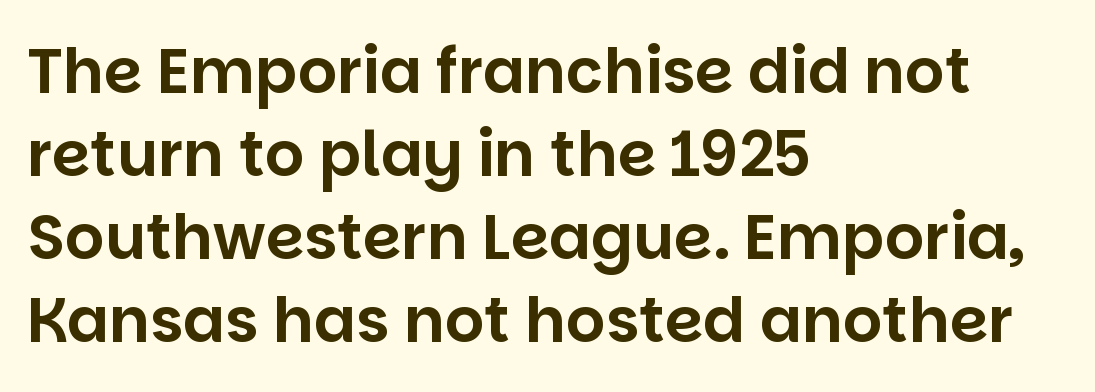
Q: Is the text italic (slanted)? A: No, it is upright.
Q: Is the typeface a serif or a sans-serif typeface? A: Sans-serif.
Q: Is the text underlined? A: No.
Q: How is the paragraph aligned? A: Left-aligned.
Q: Is the spacing between letters normal or unusually wide? A: Normal.
Q: Is the spacing between lines tight, normal or loose? A: Normal.
Q: Width (condensed, normal, or wide)? A: Normal.
Q: Stroke contrast? A: Low.
Q: x-height? A: Large.
Q: Monospaced? A: No.
